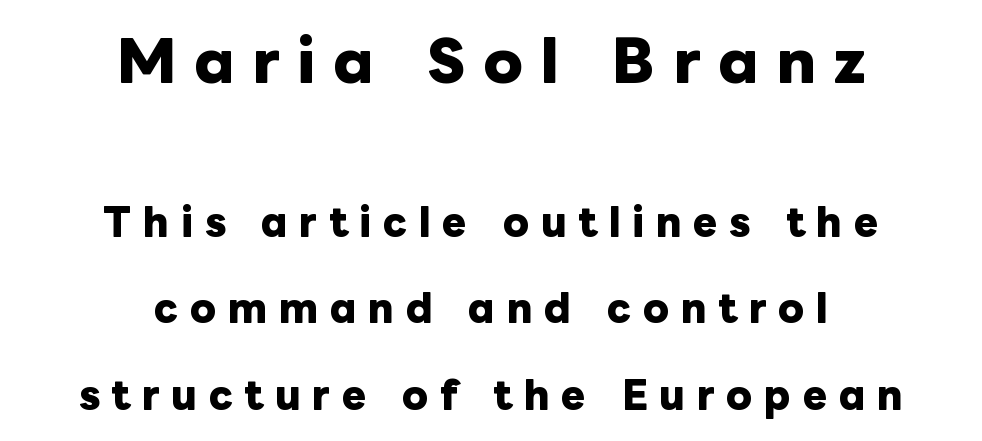
Caption: bold face, heavy strokes. Successive baselines arrive slowly, with a big drop between each. Type size steps down from the first block to the second. Descender tails drop into unmarked territory. The letters advance in unequal steps, a hallmark of proportional type. The tracking jumps out immediately: characters are airy and widely separated.
